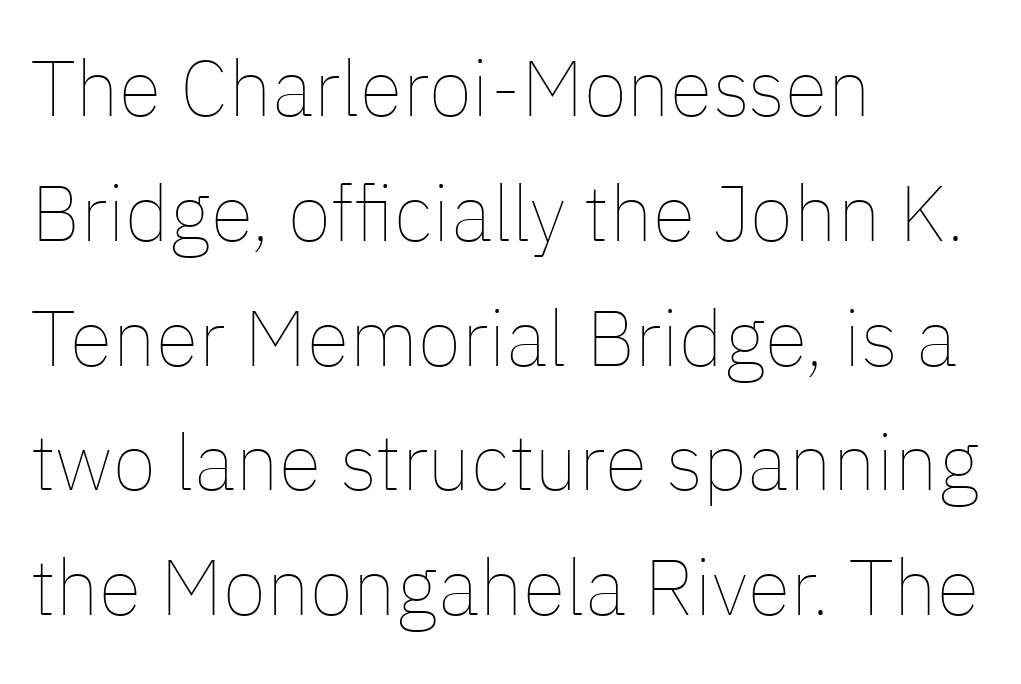
The image shows 79 px thin type, upright; set left-aligned, normal line spacing (1.58x), normal letter spacing, not underlined; low stroke contrast and a medium x-height.
